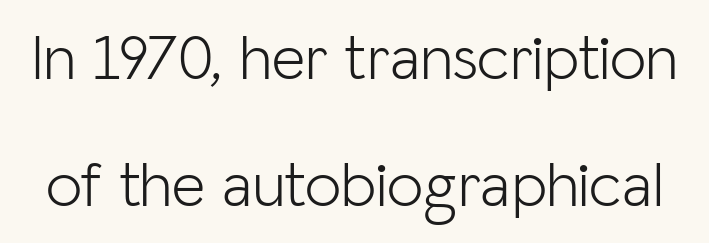
Q: Is the text bold? A: No.
Q: Is the text italic (slanted)? A: No, it is upright.
Q: Is the typeface a serif or a sans-serif typeface? A: Sans-serif.
Q: Is the text underlined? A: No.
Q: Is the spacing between letters normal or unusually wide? A: Normal.
Q: Is the spacing between lines tight, normal or loose? A: Loose.
Q: Width (condensed, normal, or wide)? A: Normal.
Q: Stroke contrast? A: Low.
Q: x-height? A: Medium.
Q: Monospaced? A: No.
